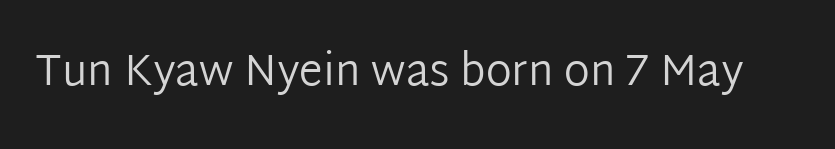
The glyphs in this specimen are sans serif. This is roman type, the default non-slanted kind. Stems and bowls with no extra thickness — not bold. Honestly, the letter spacing is just normal — you wouldn't notice it. The face used here is proportionally spaced, like ordinary book or web type.
